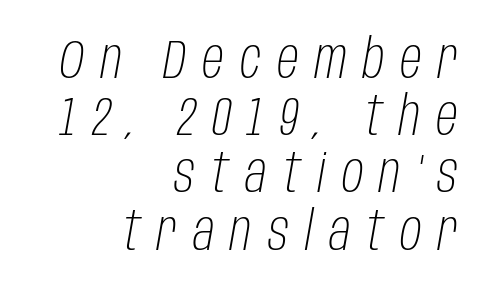
The image shows 54 px light, condensed type, italic (leaning right); set right-aligned, tight line spacing (1.06x), unusually wide letter spacing (+0.3 em), not underlined; low stroke contrast and a large x-height.
